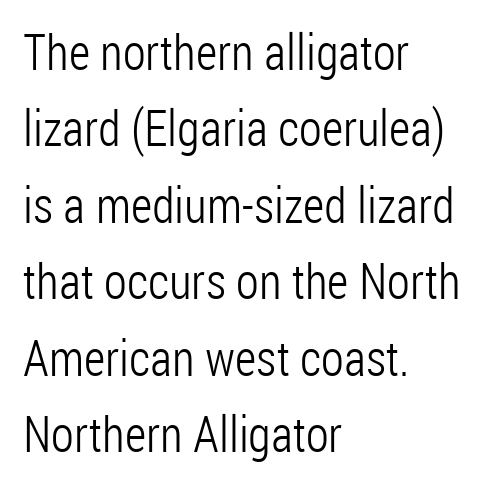
Q: Is the text bold? A: No.
Q: Is the text italic (slanted)? A: No, it is upright.
Q: Is the typeface a serif or a sans-serif typeface? A: Sans-serif.
Q: Is the text underlined? A: No.
Q: How is the paragraph aligned? A: Left-aligned.
Q: Is the spacing between letters normal or unusually wide? A: Normal.
Q: Is the spacing between lines tight, normal or loose? A: Normal.
Q: Width (condensed, normal, or wide)? A: Condensed.
Q: Stroke contrast? A: Low.
Q: x-height? A: Medium.
Q: Monospaced? A: No.
